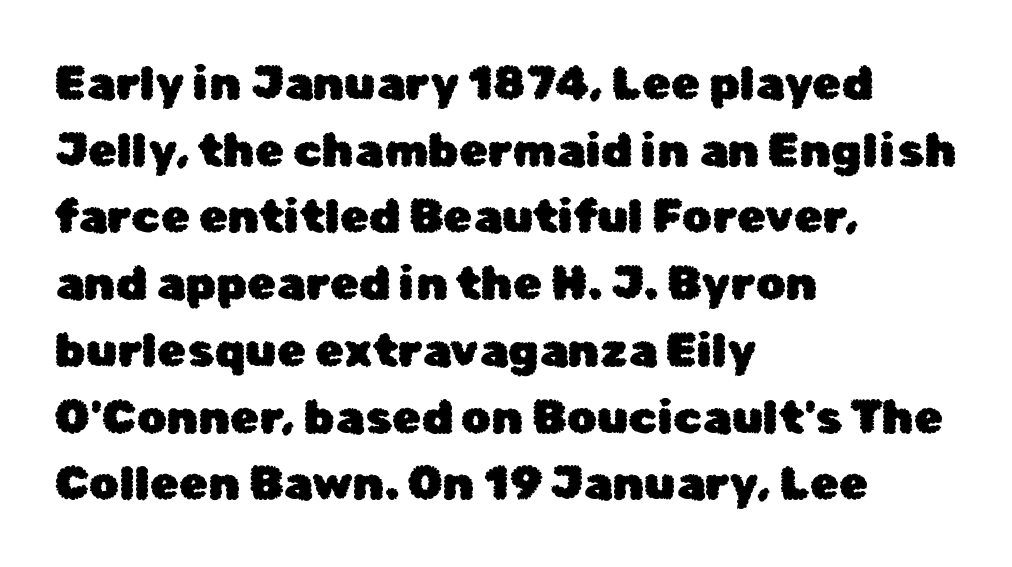
{"serif": "no", "italic": "no", "width": "normal", "stroke_contrast": "low", "x_height": "medium", "monospaced": "no", "underline": "no", "align": "left", "line_spacing": "normal", "line_spacing_ratio": 1.42, "letter_spacing": "normal", "letter_spacing_em": 0.0, "glyph_px": 47}
